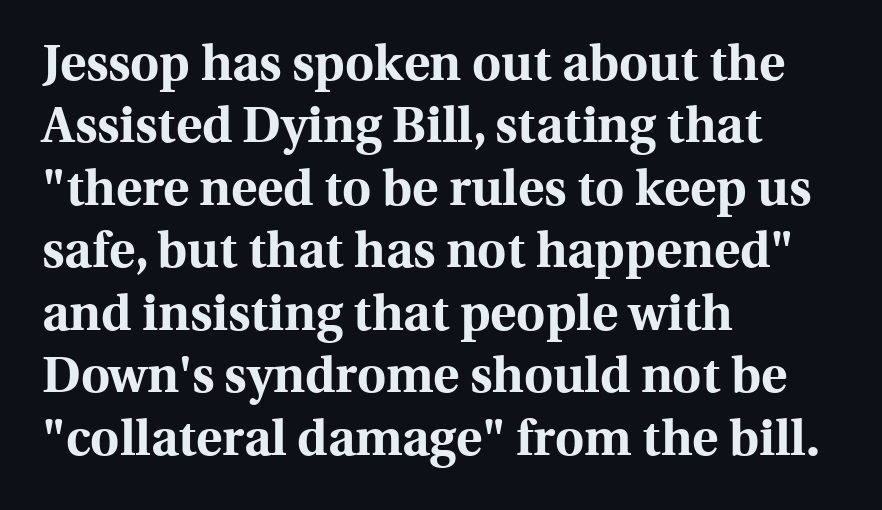
The image shows 50 px bold serif type, upright; set left-aligned, normal line spacing (1.25x), normal letter spacing, not underlined; a medium x-height.
